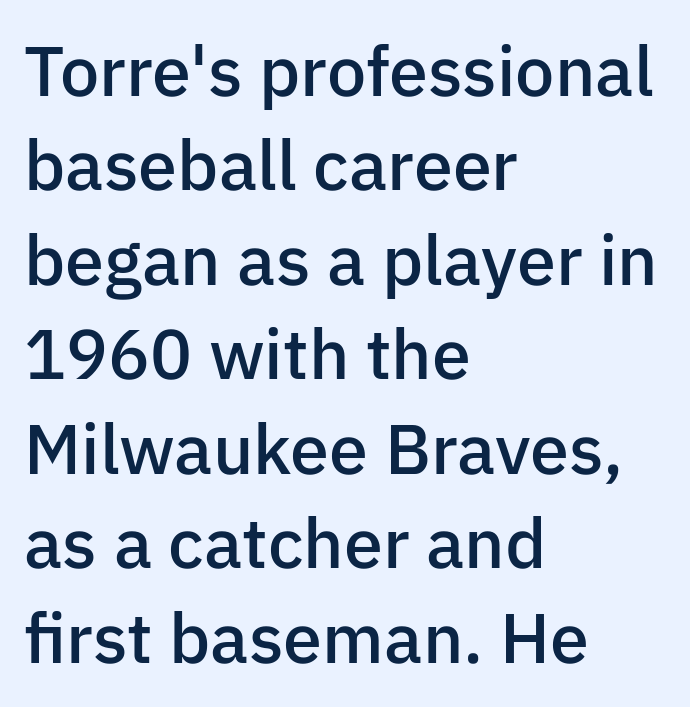
{"serif": "no", "italic": "no", "bold": "semi", "weight": "semibold", "width": "normal", "stroke_contrast": "low", "x_height": "medium", "monospaced": "no", "underline": "no", "align": "left", "line_spacing": "normal", "line_spacing_ratio": 1.35, "letter_spacing": "normal", "letter_spacing_em": 0.0, "glyph_px": 70}
